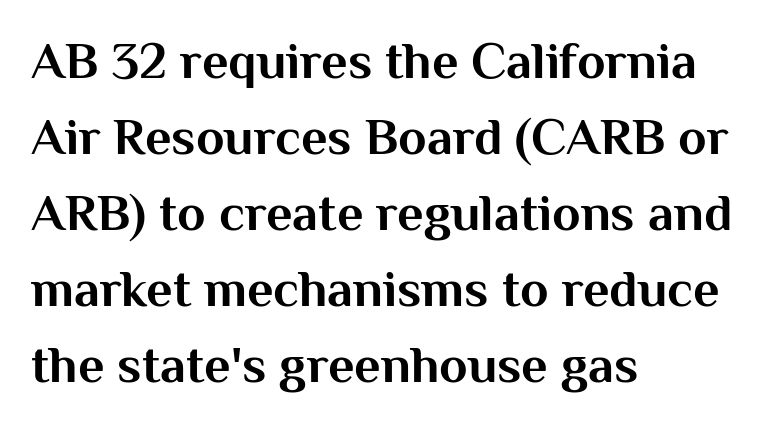
In terms of letterspacing, this is plain default setting. These lines are set flush left with a ragged right edge. To sum up the face: it is a sans, with no serifs. The space directly below the letters is spotless. Spacing verdict: proportional, widths tailored to each character.
